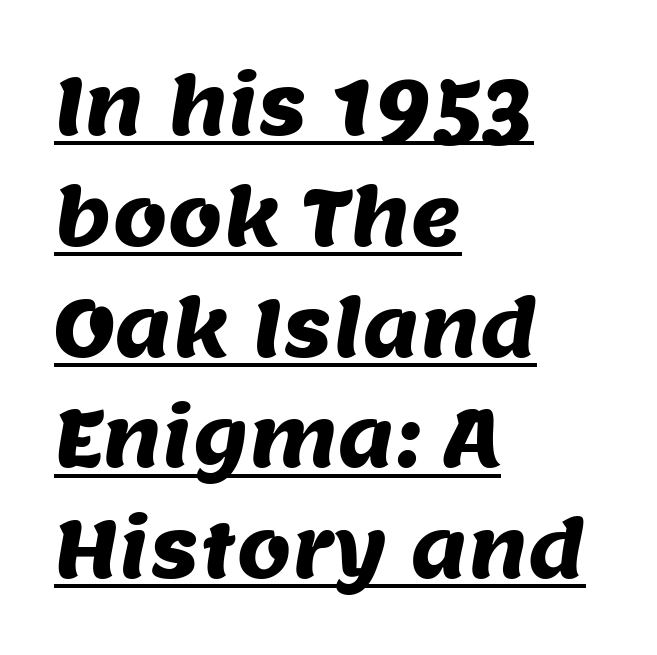
{"serif": "no", "width": "normal", "stroke_contrast": "medium", "x_height": "large", "monospaced": "no", "underline": "yes", "align": "left", "line_spacing": "normal", "line_spacing_ratio": 1.42, "letter_spacing": "normal", "letter_spacing_em": 0.0, "glyph_px": 78}
